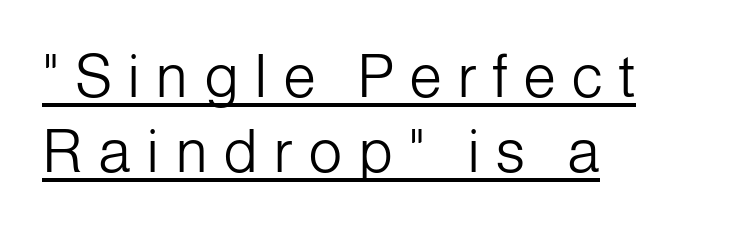
The image shows 60 px light sans-serif type, upright; set left-aligned, normal line spacing (1.25x), unusually wide letter spacing (+0.25 em), underlined; low stroke contrast and a medium x-height.
